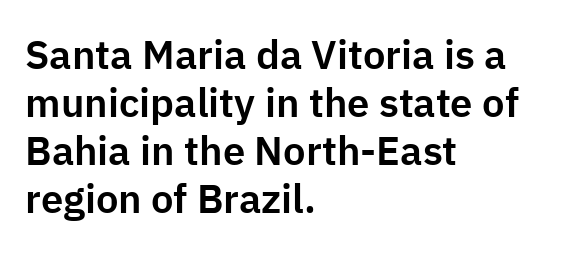
Q: Is the text italic (slanted)? A: No, it is upright.
Q: Is the typeface a serif or a sans-serif typeface? A: Sans-serif.
Q: Is the text underlined? A: No.
Q: How is the paragraph aligned? A: Left-aligned.
Q: Is the spacing between letters normal or unusually wide? A: Normal.
Q: Width (condensed, normal, or wide)? A: Normal.
Q: Stroke contrast? A: Low.
Q: x-height? A: Medium.
Q: Monospaced? A: No.
